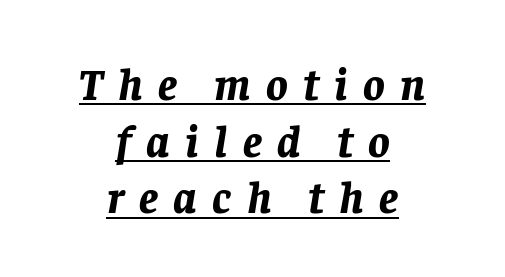
Looks like regular typesetting: each glyph gets only the width it needs. Honestly, the underline is the first thing you notice here. Strokes here are thick enough to call this a true bold. The lines in this sample share a center point and differ in where they start and stop.
